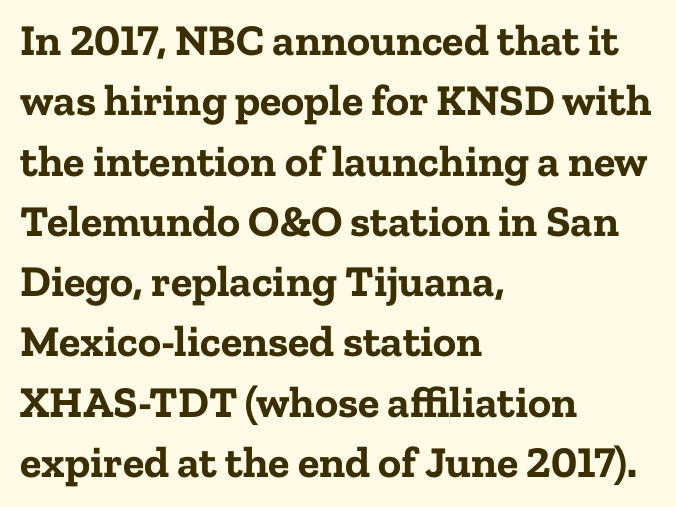
{"serif": "yes", "italic": "no", "bold": "yes", "weight": "bold", "width": "normal", "stroke_contrast": "low", "x_height": "medium", "monospaced": "no", "underline": "no", "align": "left", "line_spacing": "normal", "line_spacing_ratio": 1.37, "letter_spacing": "normal", "letter_spacing_em": 0.0, "glyph_px": 44}
